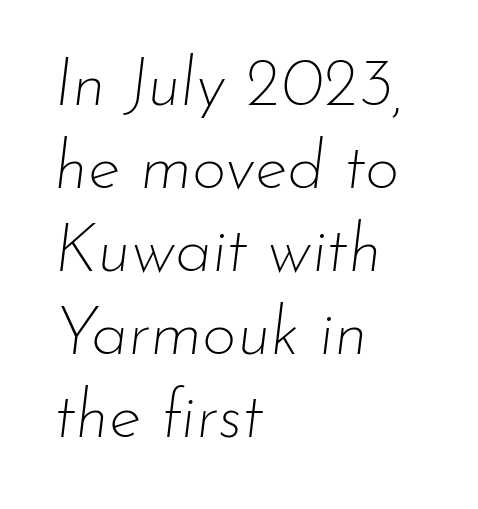
The letters advance in unequal steps, a hallmark of proportional type. Stem width sits at or under what a default text font uses. Does the lettering tilt? It does — this is italic. This rendering features lettering with no underline. Glyph-to-glyph distance matches everyday printed text.
